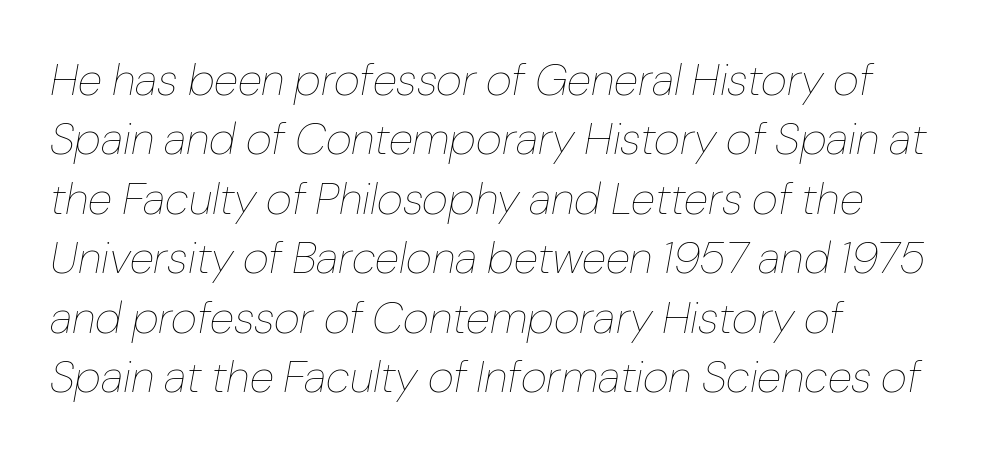
{"italic": "yes", "lean": "right", "slant_degrees": 10, "bold": "no", "weight": "thin", "width": "normal", "stroke_contrast": "low", "x_height": "medium", "monospaced": "no", "underline": "no", "align": "left", "line_spacing": "normal", "line_spacing_ratio": 1.32, "letter_spacing": "normal", "letter_spacing_em": 0.0, "glyph_px": 45}
